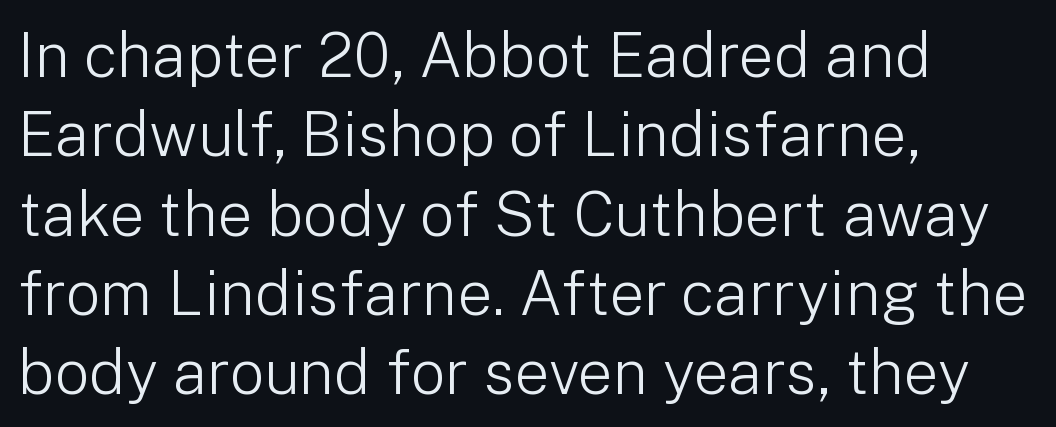
The image shows 62 px light sans-serif type, upright; set left-aligned, normal line spacing (1.28x), normal letter spacing, not underlined; low stroke contrast and a medium x-height.
